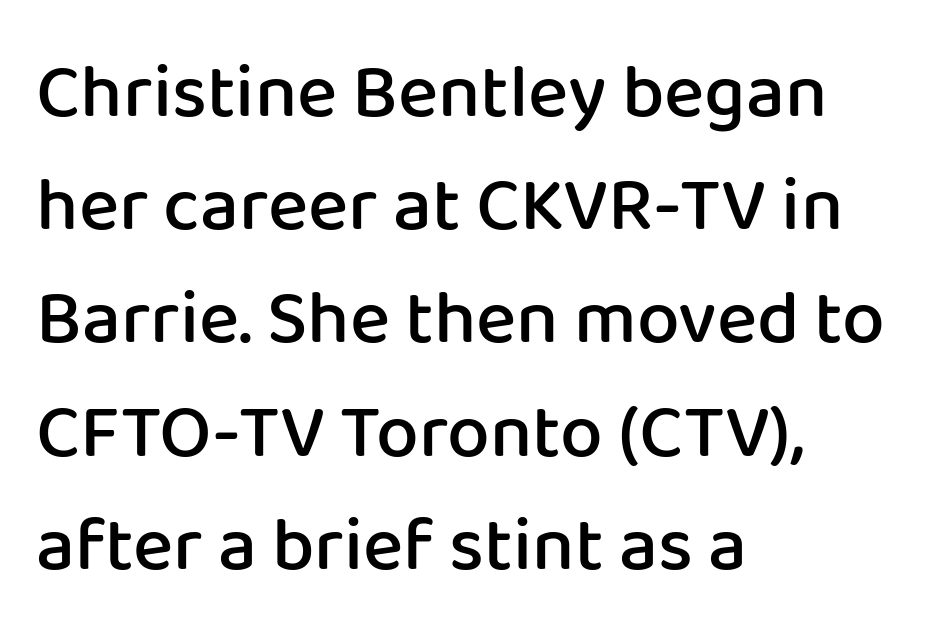
Q: Is the text bold? A: Semi-bold.
Q: Is the text italic (slanted)? A: No, it is upright.
Q: Is the typeface a serif or a sans-serif typeface? A: Sans-serif.
Q: Is the text underlined? A: No.
Q: How is the paragraph aligned? A: Left-aligned.
Q: Is the spacing between letters normal or unusually wide? A: Normal.
Q: Is the spacing between lines tight, normal or loose? A: Normal.
Q: Width (condensed, normal, or wide)? A: Normal.
Q: Stroke contrast? A: Low.
Q: x-height? A: Medium.
Q: Monospaced? A: No.
